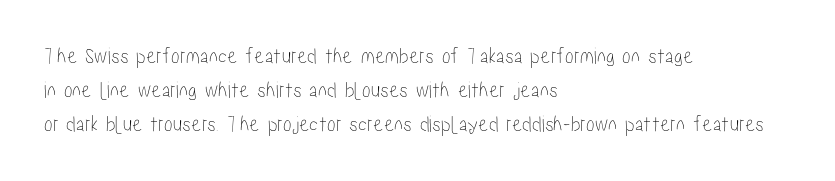
The image shows 23 px text type, upright; set left-aligned, normal line spacing (1.48x), normal letter spacing, not underlined.
